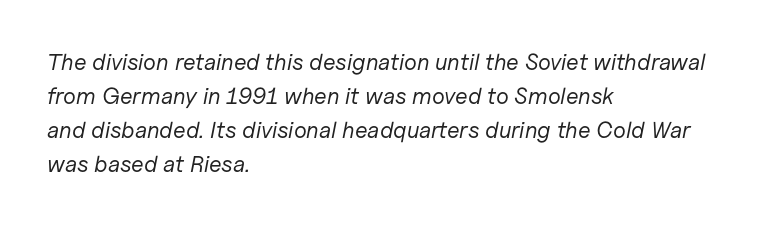
Q: Is the text bold? A: No.
Q: Is the text italic (slanted)? A: Yes, it leans right by about 11 degrees.
Q: Is the text underlined? A: No.
Q: How is the paragraph aligned? A: Left-aligned.
Q: Is the spacing between letters normal or unusually wide? A: Normal.
Q: Is the spacing between lines tight, normal or loose? A: Normal.
